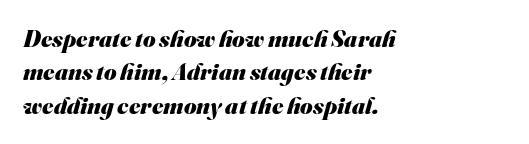
Q: Is the text bold? A: Yes.
Q: Is the text underlined? A: No.
Q: How is the paragraph aligned? A: Left-aligned.
Q: Is the spacing between letters normal or unusually wide? A: Normal.
Q: Is the spacing between lines tight, normal or loose? A: Normal.
